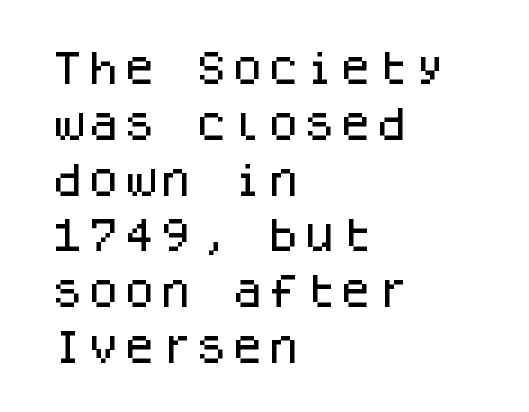
The image shows 36 px sans-serif type, upright, monospaced; set left-aligned, normal line spacing (1.55x), normal letter spacing, not underlined; low stroke contrast and a large x-height.
